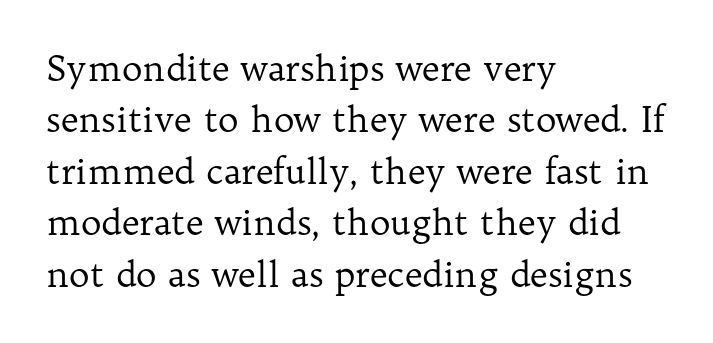
Unlike a clean sans, this face finishes its strokes with serifs. The rendering keeps characters at their native spacing. Posture: vertical. The font sits on the lighter half of the weight spectrum, regular included. If you drew a ruler down the left edge, every line would touch it.
